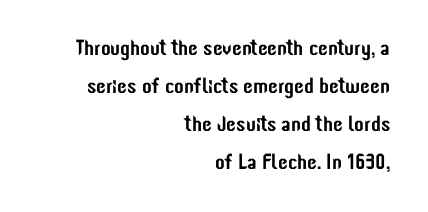
{"italic": "no", "underline": "no", "align": "right", "line_spacing_ratio": 1.72, "letter_spacing": "normal", "letter_spacing_em": 0.0, "glyph_px": 22}
